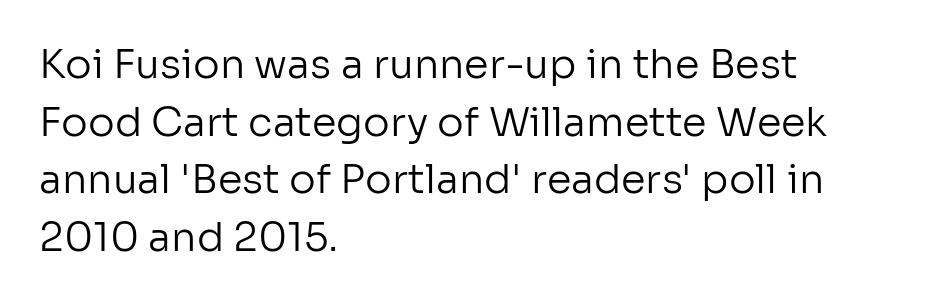
The image shows 40 px regular-weight sans-serif type, upright; set left-aligned, normal line spacing (1.44x), normal letter spacing, not underlined; low stroke contrast and a medium x-height.
